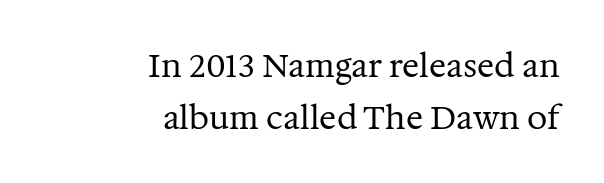
The type family on display is of the serif kind. No letter is thick-stroked: the sample isn't bold. Quick note: interline space is typical. No extra tracking has been applied to these lines.
